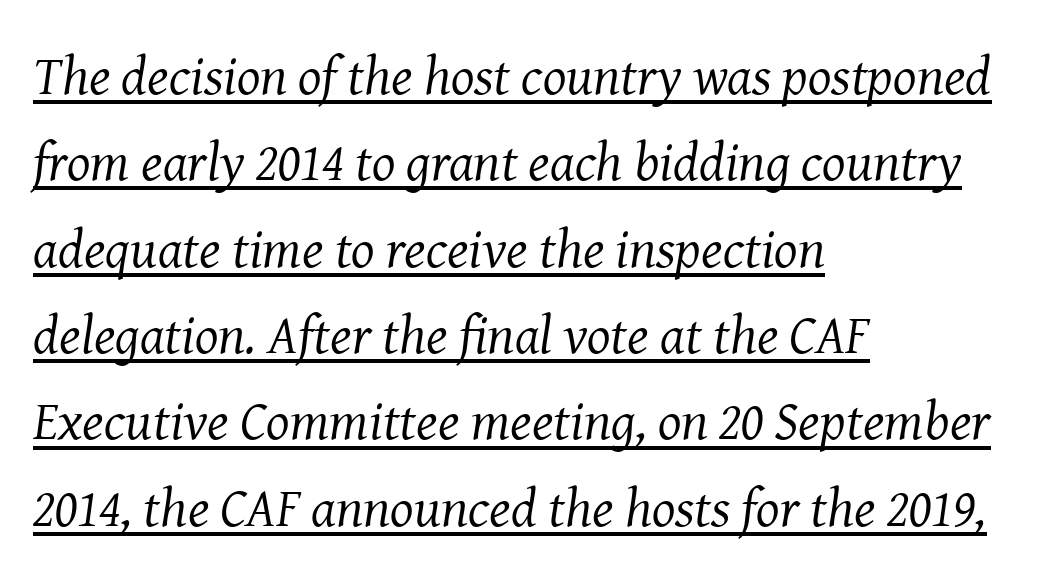
The image shows 55 px regular-weight serif type, italic (leaning right); set left-aligned, normal line spacing (1.57x), normal letter spacing, underlined; medium stroke contrast and a medium x-height.
